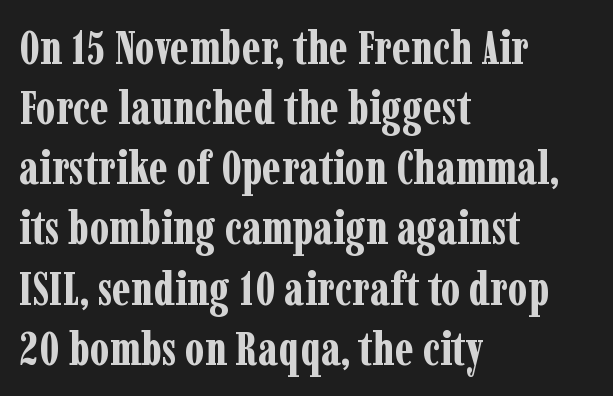
Q: Is the text bold? A: Yes.
Q: Is the text italic (slanted)? A: No, it is upright.
Q: Is the typeface a serif or a sans-serif typeface? A: Serif.
Q: Is the text underlined? A: No.
Q: How is the paragraph aligned? A: Left-aligned.
Q: Is the spacing between letters normal or unusually wide? A: Normal.
Q: Is the spacing between lines tight, normal or loose? A: Normal.
Q: Width (condensed, normal, or wide)? A: Condensed.
Q: Stroke contrast? A: Low.
Q: x-height? A: Medium.
Q: Monospaced? A: No.
